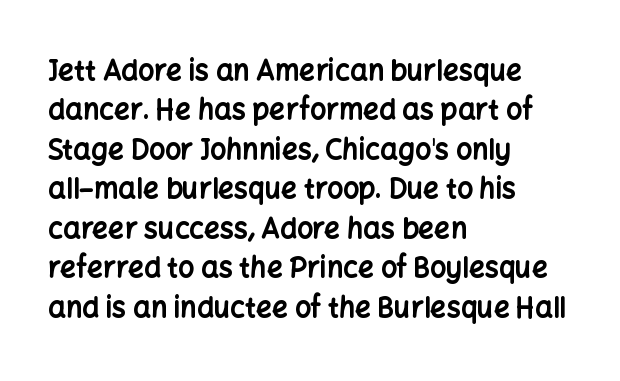
{"serif": "no", "italic": "no", "bold": "yes", "weight": "bold", "width": "normal", "stroke_contrast": "low", "x_height": "medium", "monospaced": "no", "underline": "no", "align": "left", "line_spacing": "normal", "line_spacing_ratio": 1.41, "letter_spacing": "normal", "letter_spacing_em": 0.0, "glyph_px": 28}
